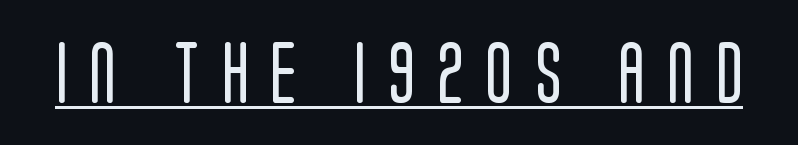
Substantial extra tracking has been applied to these lines. Observe the absence of serifs on each vertical stroke in this sample. The rendering uses natural spacing where letterforms have individual widths. The font is comparable to plain body text, perhaps lighter. Quick note: not italic, upright. Compared with undecorated copy, this sample adds a rule below the words.
